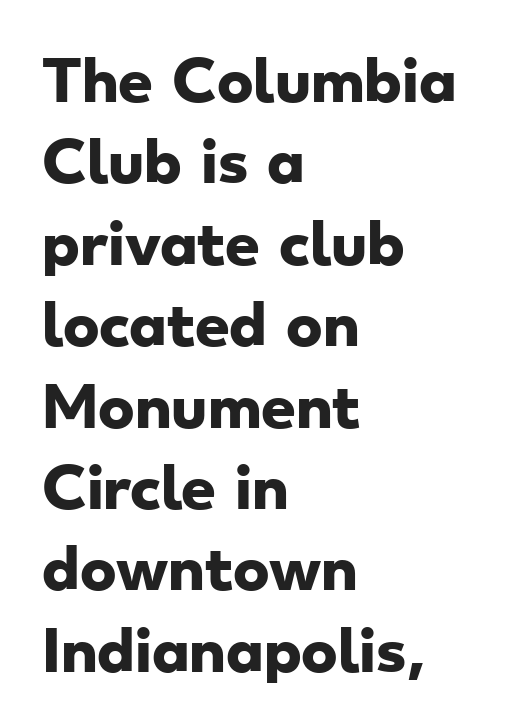
Q: Is the text bold? A: Yes.
Q: Is the typeface a serif or a sans-serif typeface? A: Sans-serif.
Q: Is the text underlined? A: No.
Q: How is the paragraph aligned? A: Left-aligned.
Q: Is the spacing between letters normal or unusually wide? A: Normal.
Q: Is the spacing between lines tight, normal or loose? A: Normal.
Q: Width (condensed, normal, or wide)? A: Wide.
Q: Stroke contrast? A: Low.
Q: x-height? A: Small.
Q: Monospaced? A: No.
